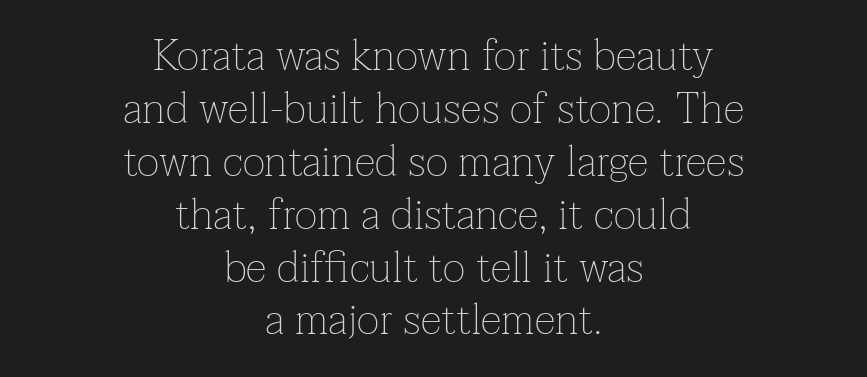
Q: Is the text bold? A: No.
Q: Is the text italic (slanted)? A: No, it is upright.
Q: Is the typeface a serif or a sans-serif typeface? A: Serif.
Q: Is the text underlined? A: No.
Q: How is the paragraph aligned? A: Centered.
Q: Is the spacing between letters normal or unusually wide? A: Normal.
Q: Width (condensed, normal, or wide)? A: Normal.
Q: Stroke contrast? A: Low.
Q: x-height? A: Medium.
Q: Monospaced? A: No.
